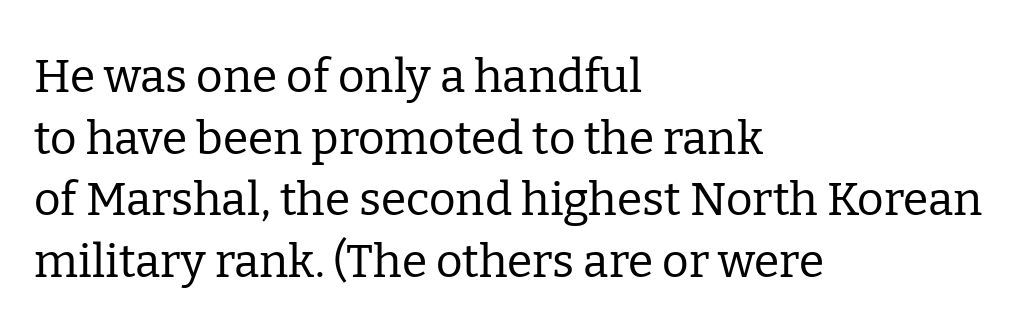
The image shows 46 px regular-weight serif type, upright; set left-aligned, normal line spacing (1.34x), normal letter spacing, not underlined; low stroke contrast and a medium x-height.
